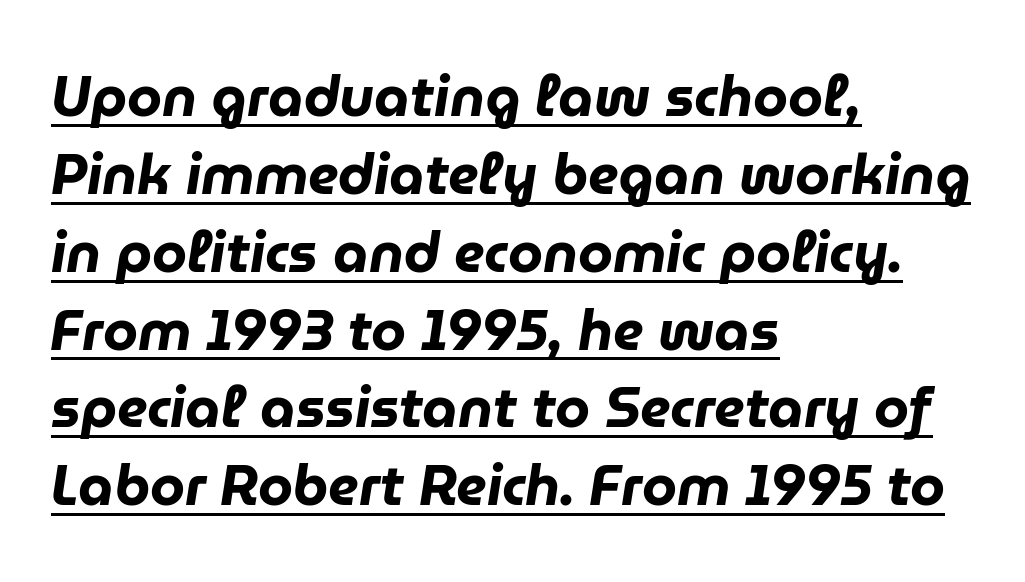
The image shows 56 px heavy type, italic (leaning right); set left-aligned, normal line spacing (1.39x), normal letter spacing, underlined; low stroke contrast and a medium x-height.
